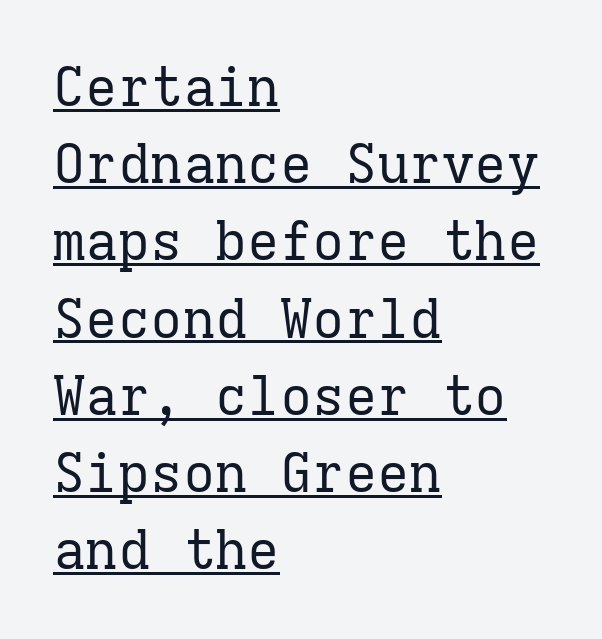
The image shows 54 px regular-weight serif type, upright, monospaced; set left-aligned, normal line spacing (1.43x), normal letter spacing, underlined; low stroke contrast and a medium x-height.
